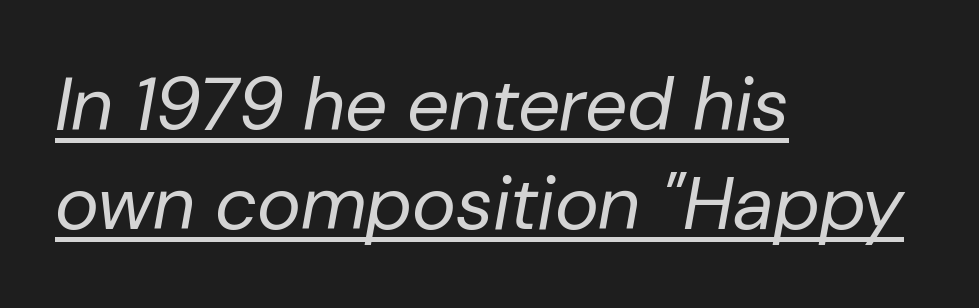
Compared with typical paragraphs, the rows here are spaced about the same. Compared with ordinary roman type, these characters are visibly tilted. This sample has the flowing, uneven cadence of proportional lettering. Underline: present. No letter is thick-stroked: the sample isn't bold.
